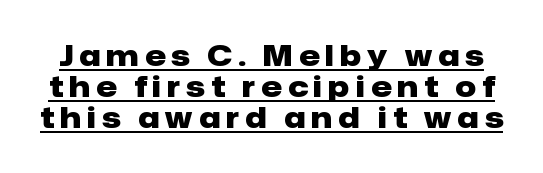
The image shows 29 px heavy sans-serif type, upright; set tight line spacing (1.07x), unusually wide letter spacing (+0.21 em), underlined; low stroke contrast and a medium x-height.
